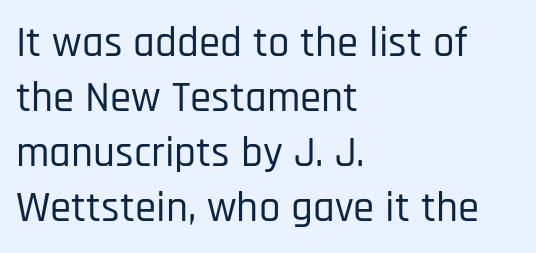
{"serif": "no", "italic": "no", "width": "condensed", "stroke_contrast": "low", "x_height": "large", "monospaced": "no", "underline": "no", "align": "left", "line_spacing": "normal", "line_spacing_ratio": 1.28, "letter_spacing": "normal", "letter_spacing_em": 0.0, "glyph_px": 43}
